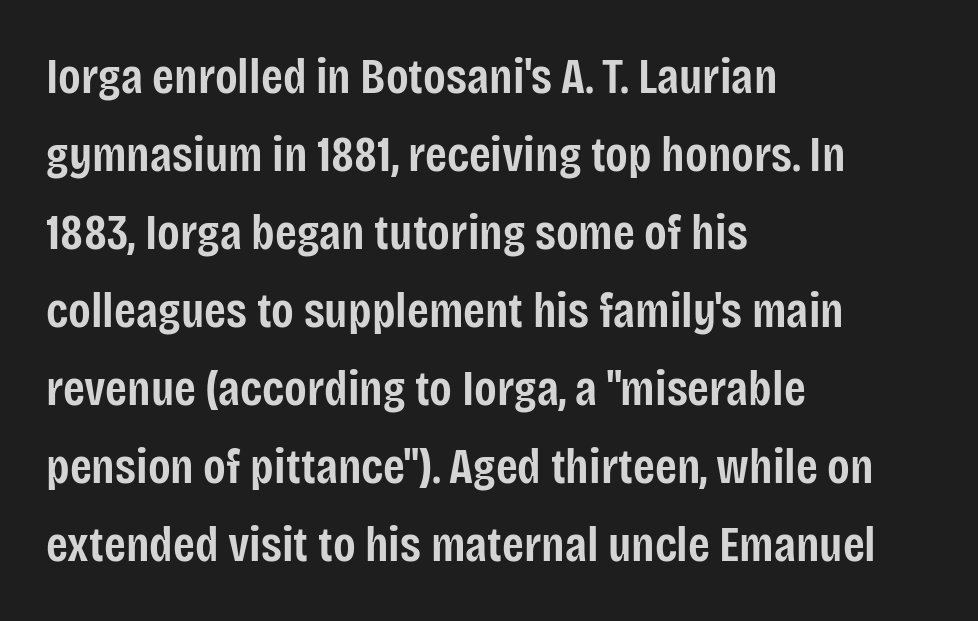
Q: Is the text bold? A: Semi-bold.
Q: Is the text italic (slanted)? A: No, it is upright.
Q: Is the typeface a serif or a sans-serif typeface? A: Sans-serif.
Q: Is the text underlined? A: No.
Q: How is the paragraph aligned? A: Left-aligned.
Q: Is the spacing between letters normal or unusually wide? A: Normal.
Q: Is the spacing between lines tight, normal or loose? A: Normal.
Q: Width (condensed, normal, or wide)? A: Condensed.
Q: Stroke contrast? A: Low.
Q: x-height? A: Large.
Q: Monospaced? A: No.
